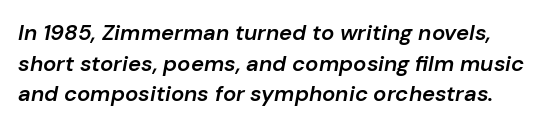
The image shows 22 px text type, italic (leaning right); set normal line spacing (1.39x), normal letter spacing, not underlined.
